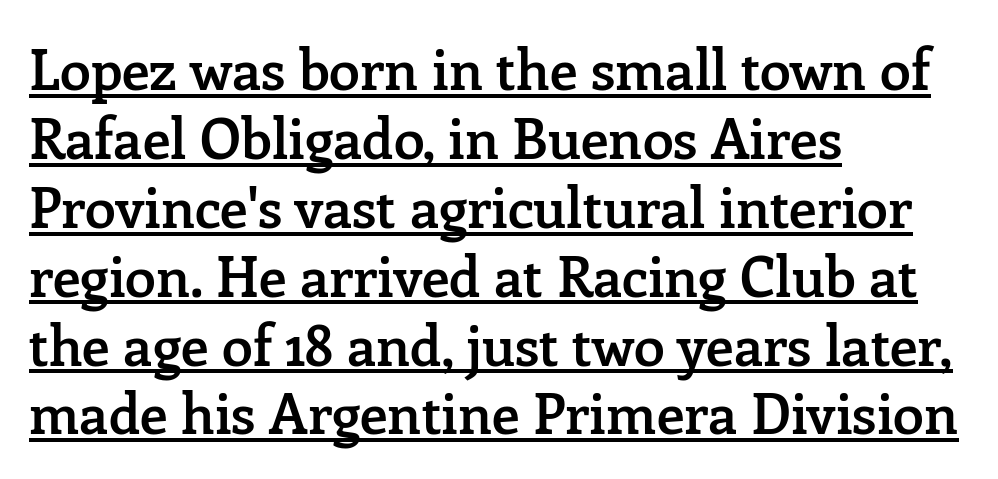
The strokes are fattened partway — semibold, not bold. Every character sits straight up, as roman type does. The passage shown is typed in a proportional face where columns would drift. Tracking here is standard; glyphs follow each other at the usual distance. The rendered words wear a rule along their underside.
